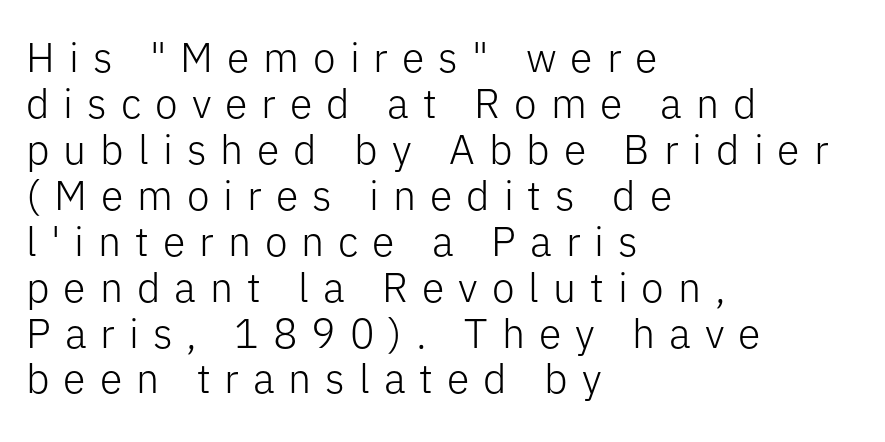
{"serif": "no", "italic": "no", "bold": "no", "weight": "light", "width": "normal", "stroke_contrast": "low", "x_height": "medium", "monospaced": "no", "underline": "no", "align": "left", "line_spacing": "tight", "line_spacing_ratio": 1.12, "letter_spacing": "wide", "letter_spacing_em": 0.34, "glyph_px": 41}
